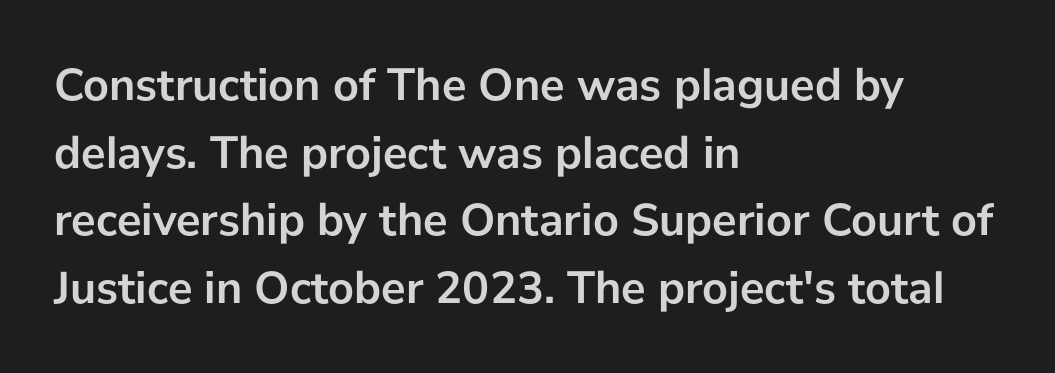
Q: Is the text bold? A: Yes.
Q: Is the text italic (slanted)? A: No, it is upright.
Q: Is the typeface a serif or a sans-serif typeface? A: Sans-serif.
Q: Is the text underlined? A: No.
Q: How is the paragraph aligned? A: Left-aligned.
Q: Is the spacing between letters normal or unusually wide? A: Normal.
Q: Is the spacing between lines tight, normal or loose? A: Normal.
Q: Width (condensed, normal, or wide)? A: Normal.
Q: Stroke contrast? A: Low.
Q: x-height? A: Medium.
Q: Monospaced? A: No.
